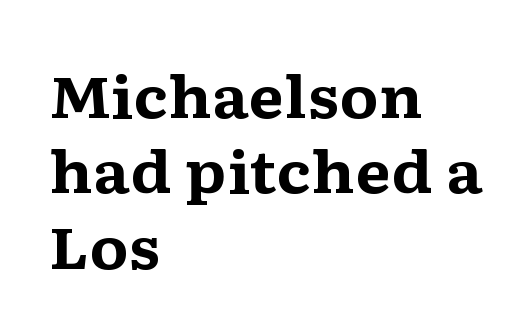
Does the leading feel generous? No, just average. Unmarked baselines from the first word to the last. Stroke terminals: seriffed. The passage shown has conventional tracking throughout. Do the characters align in a grid? No, the font is proportional.
